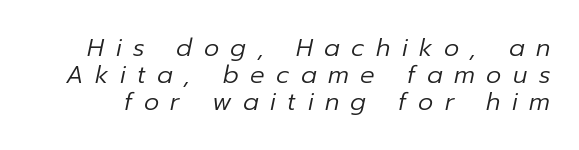
Q: Is the text bold? A: No.
Q: Is the text italic (slanted)? A: Yes, it leans right by about 12 degrees.
Q: Is the text underlined? A: No.
Q: Is the spacing between letters normal or unusually wide? A: Unusually wide.
Q: Is the spacing between lines tight, normal or loose? A: Tight.
